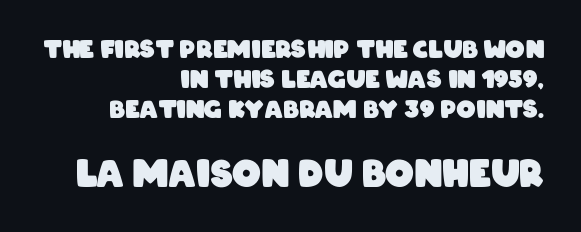
{"serif": "no", "bold": "yes", "weight": "heavy", "width": "condensed", "stroke_contrast": "low", "x_height": "large", "monospaced": "no", "underline": "no", "align": "right", "line_spacing": "normal", "line_spacing_ratio": 1.25, "letter_spacing": "normal", "letter_spacing_em": 0.0, "larger_block": "second", "size_ratio": 1.5, "glyph_px": 36}
